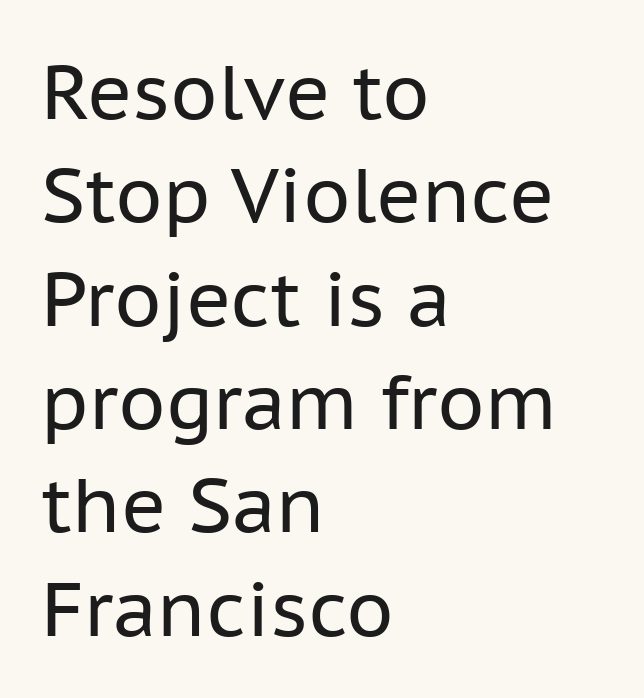
Interline gaps are of average width in this sample. The rendering anchors every line to the left-hand side. Proportional: the letters do not fall into vertical columns. This rendering leaves character spacing at its baseline value. Any mark beneath the type? The region is blank. Stem width sits at or under what a default text font uses.
